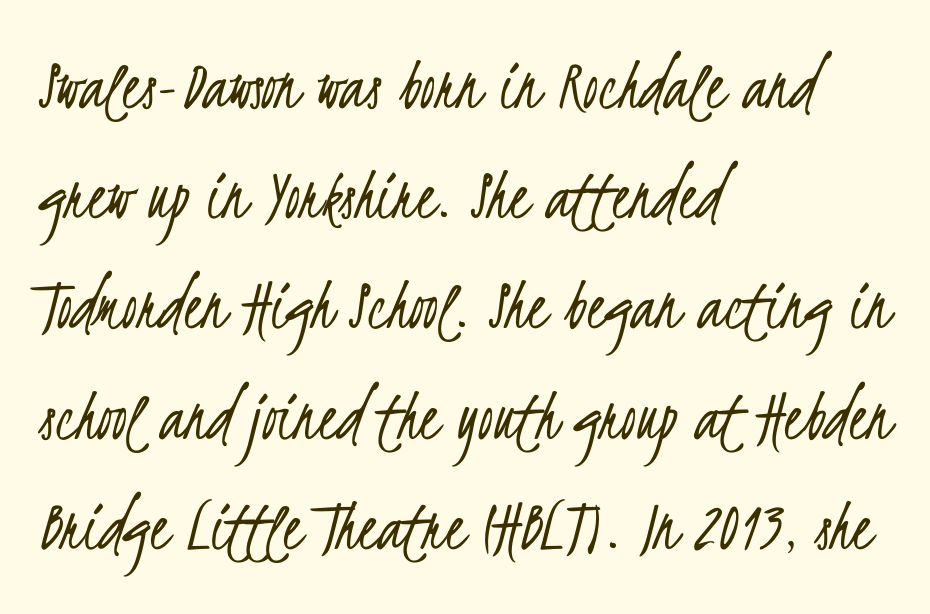
The image shows 75 px light, condensed sans-serif type; set left-aligned, normal line spacing (1.47x), normal letter spacing, not underlined; low stroke contrast and a small x-height.
